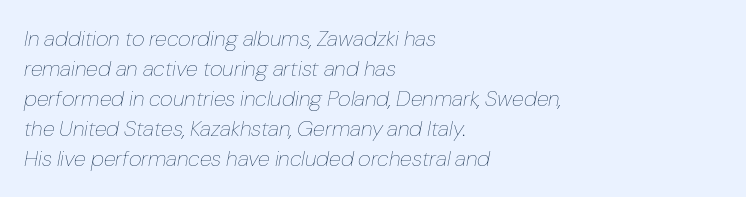
Counters stay open thanks to moderate or lighter strokes. Line starts are locked; line ends wander. The face used here has a pronounced slope to its letters. Interline gaps are of average width in this sample.
